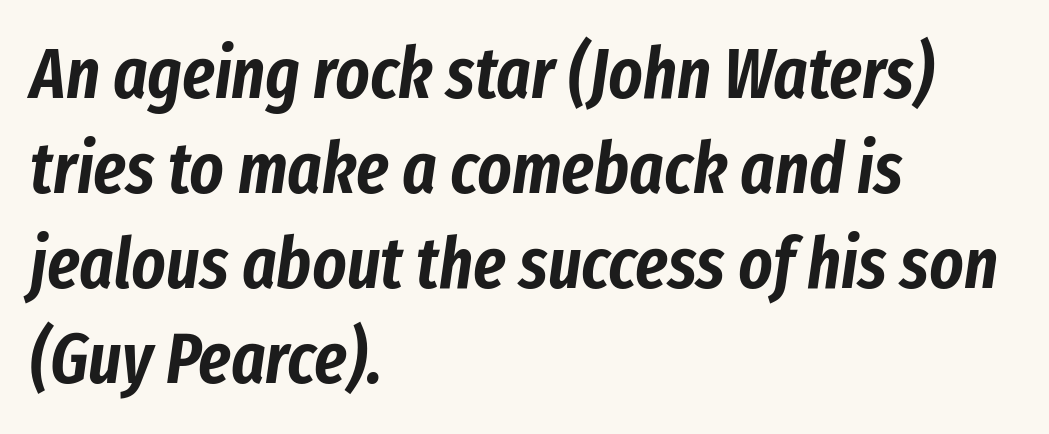
The image shows 72 px condensed type, italic (leaning right); set left-aligned, normal line spacing (1.32x), normal letter spacing, not underlined; low stroke contrast and a medium x-height.
